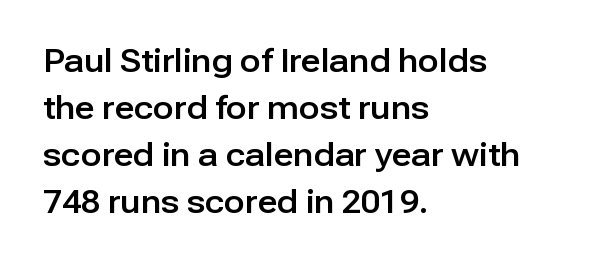
Notice how the stems are strictly vertical — no italics here. Nope, no serifs anywhere on these letters. The rows are spaced the way most documents space them. Glyph-to-glyph distance matches everyday printed text. The face used here is proportionally spaced, like ordinary book or web type.
